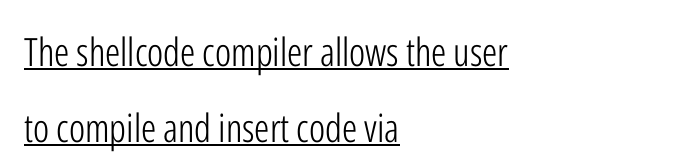
Q: Is the text bold? A: No.
Q: Is the text italic (slanted)? A: No, it is upright.
Q: Is the typeface a serif or a sans-serif typeface? A: Sans-serif.
Q: Is the text underlined? A: Yes.
Q: How is the paragraph aligned? A: Left-aligned.
Q: Is the spacing between letters normal or unusually wide? A: Normal.
Q: Is the spacing between lines tight, normal or loose? A: Loose.
Q: Width (condensed, normal, or wide)? A: Condensed.
Q: Stroke contrast? A: Low.
Q: x-height? A: Medium.
Q: Monospaced? A: No.
